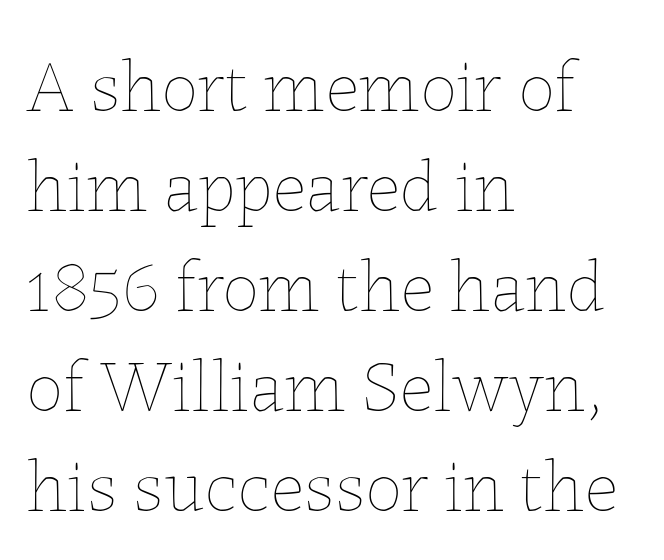
The image shows 74 px thin type, upright; set left-aligned, normal line spacing (1.35x), normal letter spacing, not underlined; low stroke contrast and a medium x-height.
